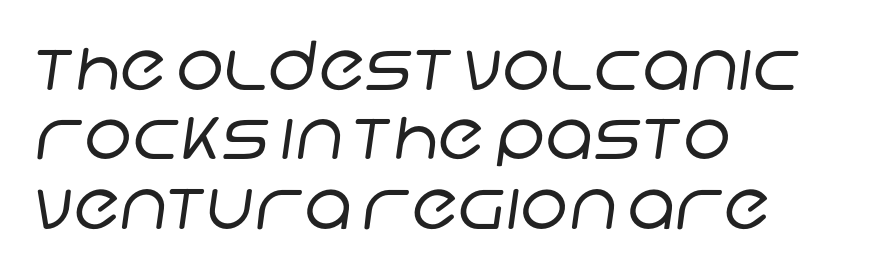
Q: Is the text bold? A: No.
Q: Is the typeface a serif or a sans-serif typeface? A: Sans-serif.
Q: Is the text underlined? A: No.
Q: How is the paragraph aligned? A: Left-aligned.
Q: Is the spacing between letters normal or unusually wide? A: Normal.
Q: Is the spacing between lines tight, normal or loose? A: Tight.
Q: Width (condensed, normal, or wide)? A: Normal.
Q: Stroke contrast? A: Low.
Q: x-height? A: Large.
Q: Monospaced? A: No.
